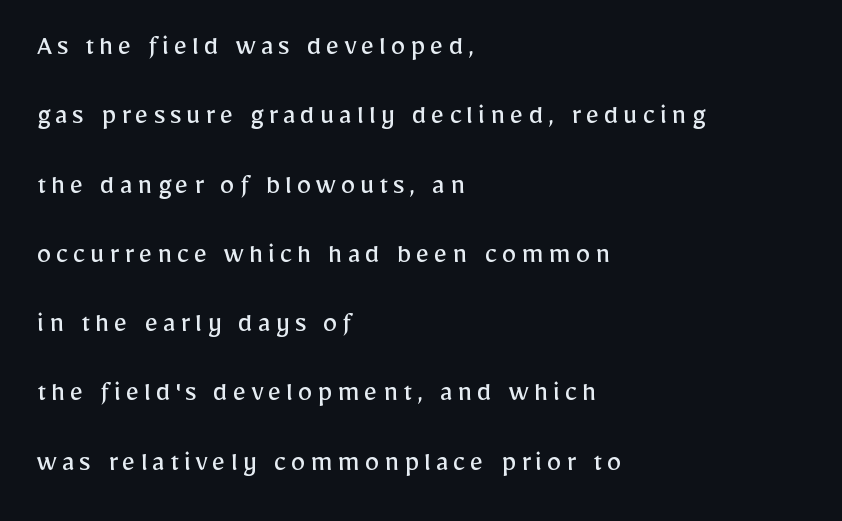
{"serif": "no", "italic": "no", "bold": "no", "weight": "regular", "width": "normal", "stroke_contrast": "low", "x_height": "medium", "monospaced": "no", "underline": "no", "align": "left", "line_spacing": "loose", "line_spacing_ratio": 2.31, "glyph_px": 30}
